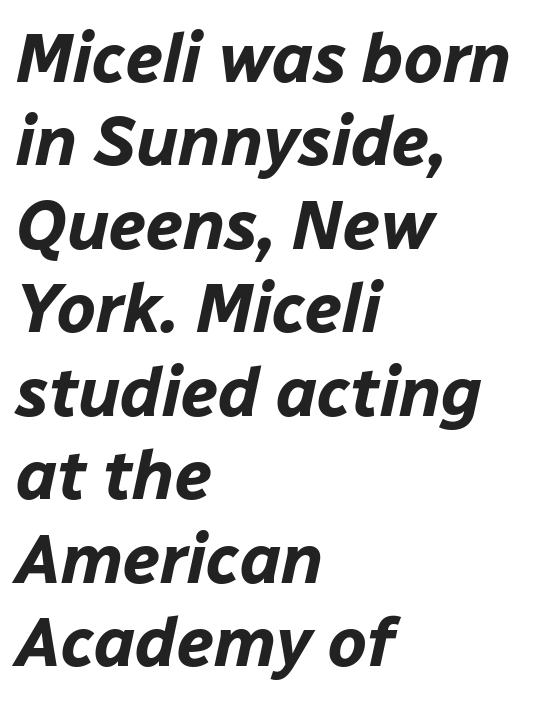
Q: Is the text bold? A: Yes.
Q: Is the text italic (slanted)? A: Yes, it leans right by about 12 degrees.
Q: Is the text underlined? A: No.
Q: How is the paragraph aligned? A: Left-aligned.
Q: Is the spacing between letters normal or unusually wide? A: Normal.
Q: Width (condensed, normal, or wide)? A: Normal.
Q: Stroke contrast? A: Low.
Q: x-height? A: Medium.
Q: Monospaced? A: No.
